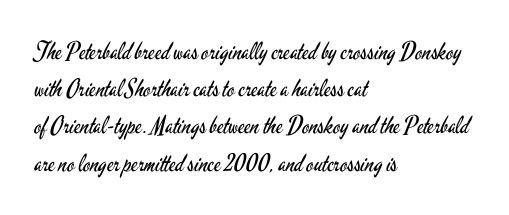
{"bold": "no", "underline": "no", "align": "left", "line_spacing": "normal", "line_spacing_ratio": 1.55, "letter_spacing": "normal", "letter_spacing_em": 0.0, "glyph_px": 24}
